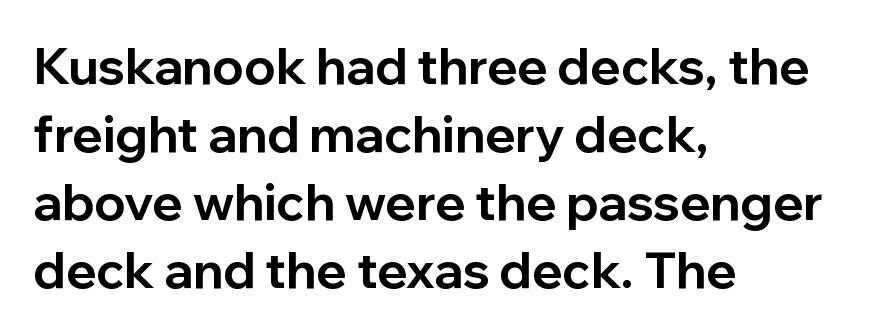
Q: Is the text bold? A: Yes.
Q: Is the text italic (slanted)? A: No, it is upright.
Q: Is the typeface a serif or a sans-serif typeface? A: Sans-serif.
Q: Is the text underlined? A: No.
Q: How is the paragraph aligned? A: Left-aligned.
Q: Is the spacing between letters normal or unusually wide? A: Normal.
Q: Is the spacing between lines tight, normal or loose? A: Normal.
Q: Width (condensed, normal, or wide)? A: Normal.
Q: Stroke contrast? A: Low.
Q: x-height? A: Medium.
Q: Monospaced? A: No.
